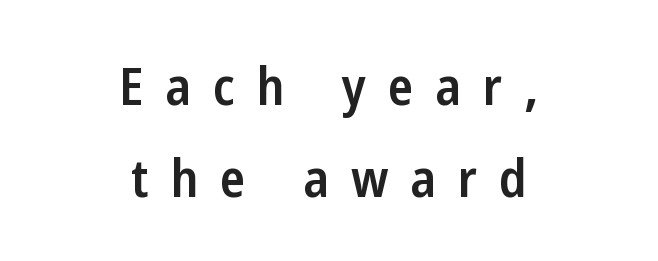
Which margin do the lines hug? Neither — every line sits in the middle. The glyphs have the mass of a demibold cut, below bold. The glyphs are unaccompanied by any horizontal stroke below them. Proportional: the letters do not fall into vertical columns.
